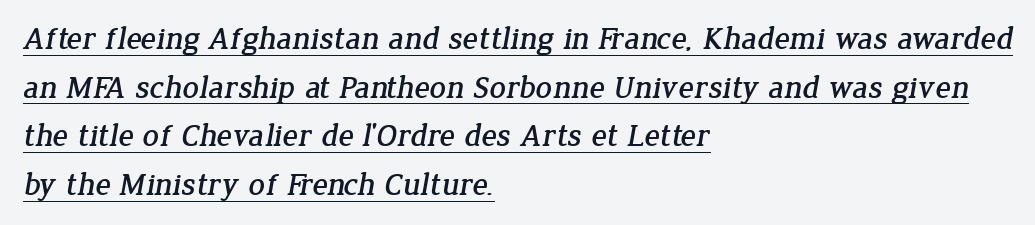
The face used here is proportionally spaced, like ordinary book or web type. Caption: standard tracking, unaltered. These lines stack with their left ends in a neat column. You can see a thin bar hugging the bottom of the glyphs. Line spacing here is normal. This sample uses a serif face.
